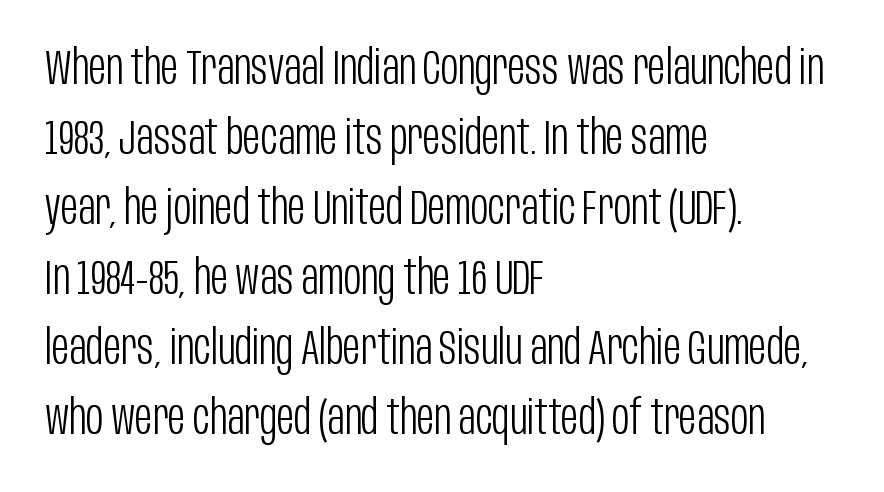
The image shows 48 px light, condensed sans-serif type, upright; set left-aligned, normal line spacing (1.46x), normal letter spacing, not underlined; low stroke contrast and a large x-height.
